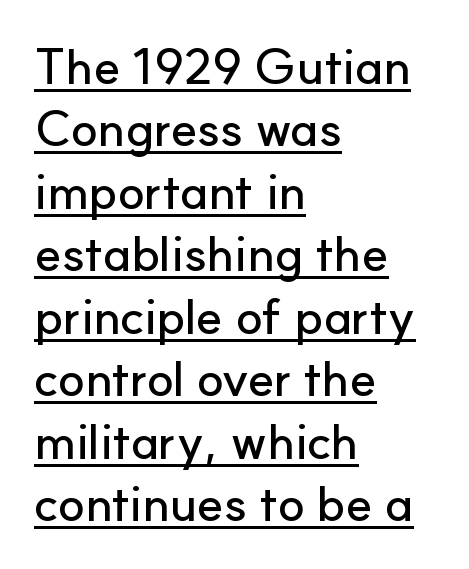
The text was rendered using a sans face with plain stroke endings. Every character sits straight up, as roman type does. All the whitespace from short lines collects on the right. Summary of vertical rhythm: regular, with standard interline spacing.
